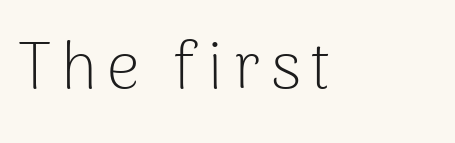
Note the varied advance widths — an 'i' is clearly narrower than an 'm'. Posture: straight, roman, zero tilt. The gap between lines stays unmarked. The letters carry no serifs — their stems end cleanly without finishing strokes. This reads as an unemphasized weight, regular at the heaviest. The paragraph has a hard left edge and a soft right edge.
